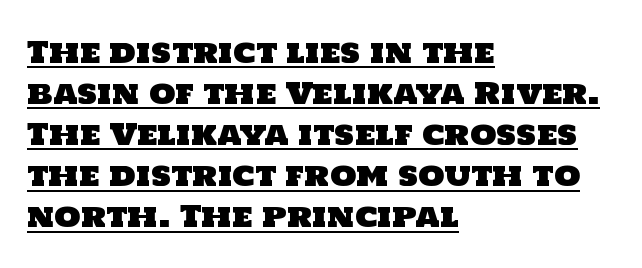
Q: Is the typeface a serif or a sans-serif typeface? A: Sans-serif.
Q: Is the text underlined? A: Yes.
Q: How is the paragraph aligned? A: Left-aligned.
Q: Is the spacing between letters normal or unusually wide? A: Normal.
Q: Is the spacing between lines tight, normal or loose? A: Normal.
Q: Width (condensed, normal, or wide)? A: Normal.
Q: Stroke contrast? A: Low.
Q: x-height? A: Large.
Q: Monospaced? A: No.
